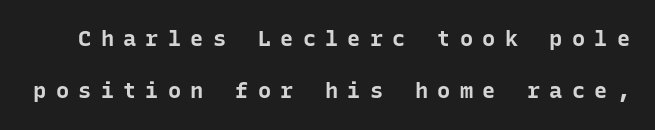
Loosely led — the rows are spread out. Plain, unruled lines of type. Students, note that the glyphs here are deliberately spaced far apart. Strokes here are thick enough to call this a true bold. No italicization has been applied; the sample stays upright.
